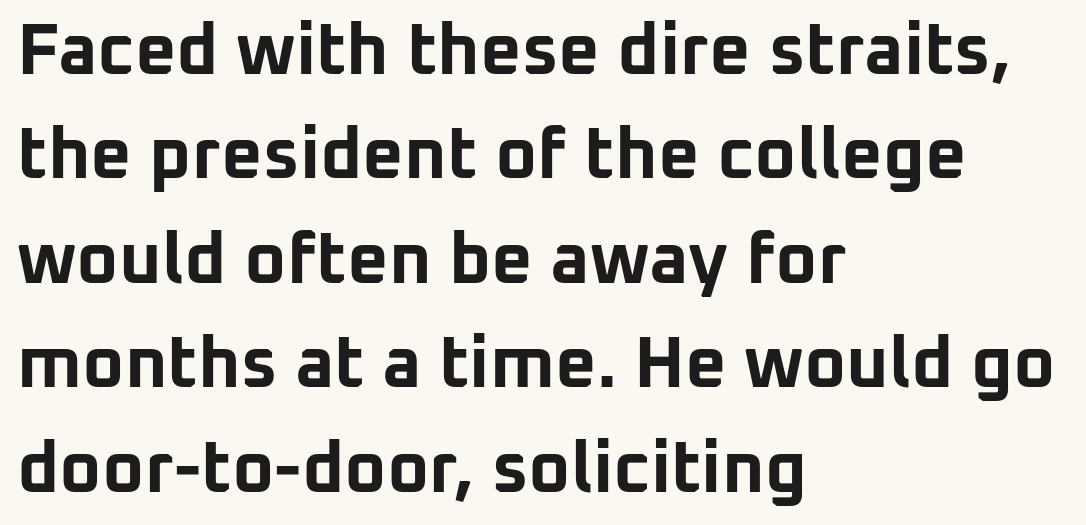
{"serif": "no", "italic": "no", "bold": "yes", "weight": "bold", "width": "normal", "stroke_contrast": "low", "x_height": "medium", "monospaced": "no", "underline": "no", "align": "left", "line_spacing": "normal", "line_spacing_ratio": 1.45, "letter_spacing": "normal", "letter_spacing_em": 0.0, "glyph_px": 72}
